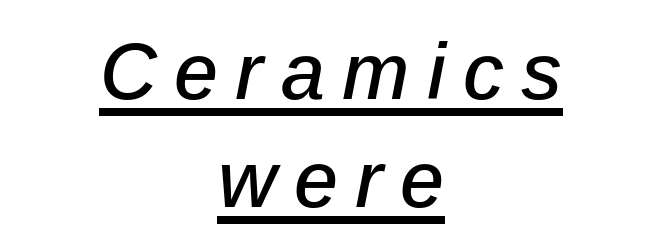
The image shows 79 px text type, italic (leaning right); set centered, normal line spacing (1.37x), unusually wide letter spacing (+0.22 em), underlined; low stroke contrast and a medium x-height.
